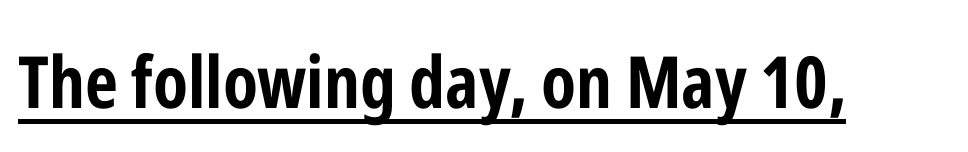
Q: Is the text bold? A: Yes.
Q: Is the text italic (slanted)? A: No, it is upright.
Q: Is the typeface a serif or a sans-serif typeface? A: Sans-serif.
Q: Is the text underlined? A: Yes.
Q: Is the spacing between letters normal or unusually wide? A: Normal.
Q: Width (condensed, normal, or wide)? A: Condensed.
Q: Stroke contrast? A: Low.
Q: x-height? A: Medium.
Q: Monospaced? A: No.
